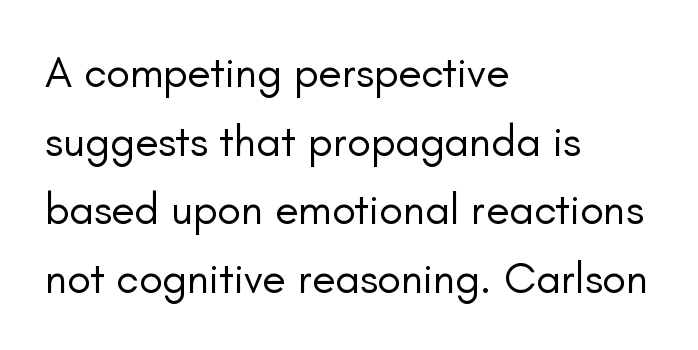
{"serif": "no", "italic": "no", "bold": "no", "weight": "regular", "width": "normal", "stroke_contrast": "low", "x_height": "small", "monospaced": "no", "underline": "no", "align": "left", "line_spacing": "normal", "line_spacing_ratio": 1.56, "letter_spacing": "normal", "letter_spacing_em": 0.0, "glyph_px": 44}
